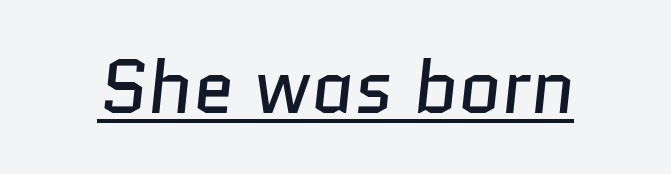
The image shows 75 px regular-weight sans-serif type; set normal letter spacing, underlined; low stroke contrast and a medium x-height.
